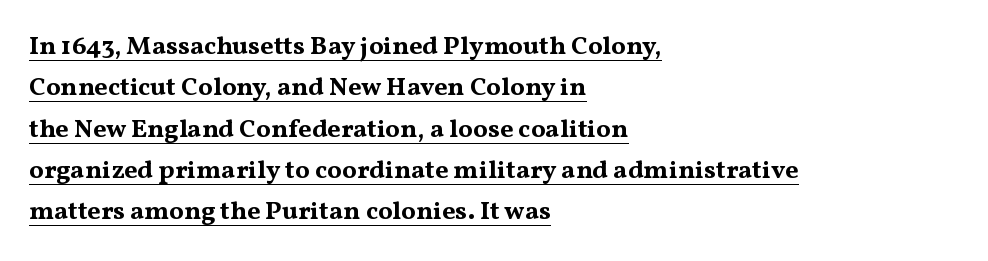
{"italic": "no", "bold": "yes", "underline": "yes", "align": "left", "line_spacing": "normal", "line_spacing_ratio": 1.59, "letter_spacing": "normal", "letter_spacing_em": 0.0, "glyph_px": 26}
